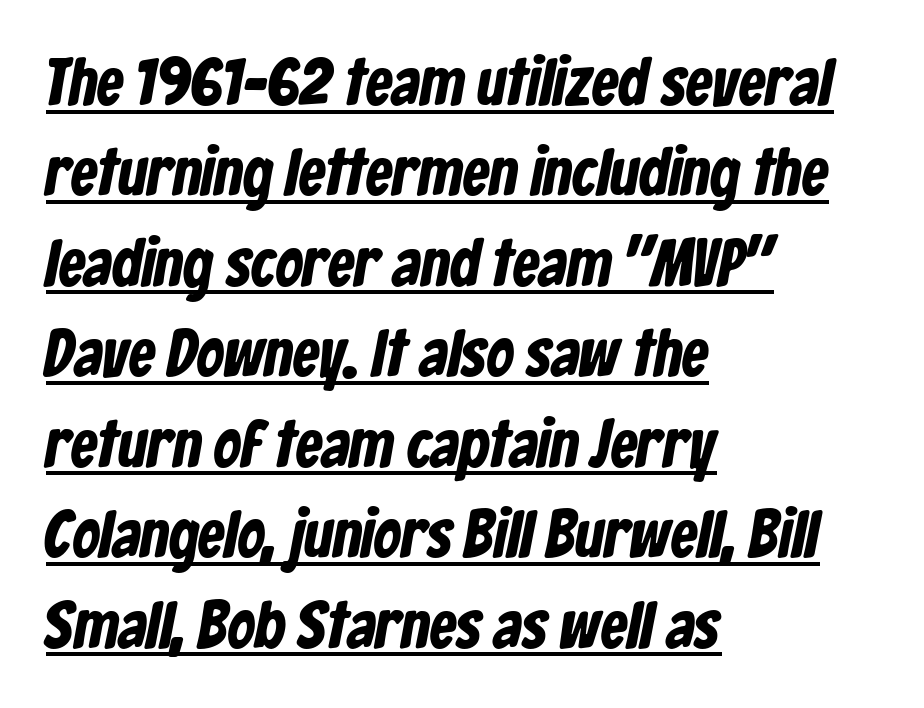
What decoration does the sample have? An underline. In terms of letterform style, serifs are entirely absent. Horizontally, the lines are justified to the leading edge only. Quick note: interline space is typical. Look at the tracking — it's just the regular setting, nothing added. Is the type bold? Yes — the strokes are clearly thick and heavy.
